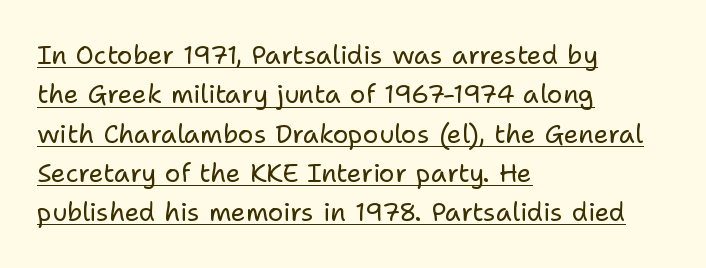
The image shows 26 px text type, upright; set left-aligned, normal line spacing (1.51x), normal letter spacing, underlined.
